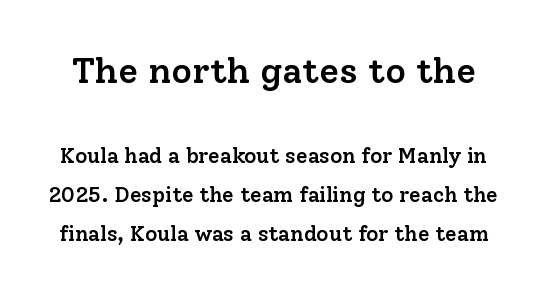
{"serif": "yes", "italic": "no", "bold": "semi", "weight": "semibold", "width": "normal", "stroke_contrast": "low", "x_height": "medium", "monospaced": "no", "underline": "no", "line_spacing_ratio": 1.85, "letter_spacing": "normal", "letter_spacing_em": 0.0, "larger_block": "first", "size_ratio": 1.71, "glyph_px": 36}
